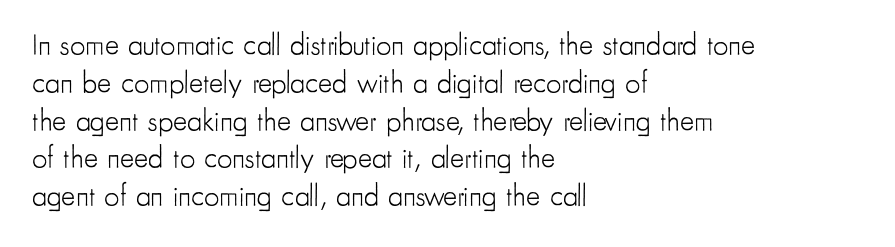
Q: Is the text bold? A: No.
Q: Is the text italic (slanted)? A: No, it is upright.
Q: Is the typeface a serif or a sans-serif typeface? A: Sans-serif.
Q: Is the text underlined? A: No.
Q: How is the paragraph aligned? A: Left-aligned.
Q: Is the spacing between letters normal or unusually wide? A: Normal.
Q: Is the spacing between lines tight, normal or loose? A: Normal.
Q: Width (condensed, normal, or wide)? A: Condensed.
Q: Stroke contrast? A: Low.
Q: x-height? A: Small.
Q: Monospaced? A: No.
